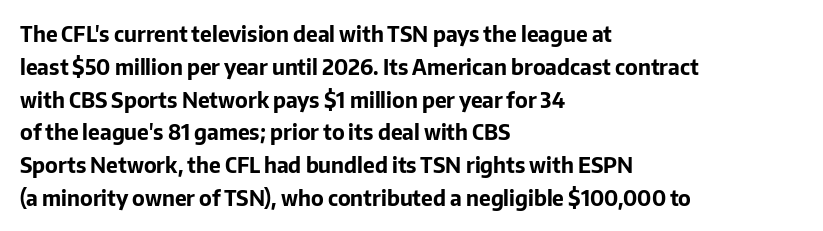
The image shows 21 px bold type, upright; set left-aligned, normal line spacing (1.56x), normal letter spacing, not underlined.
